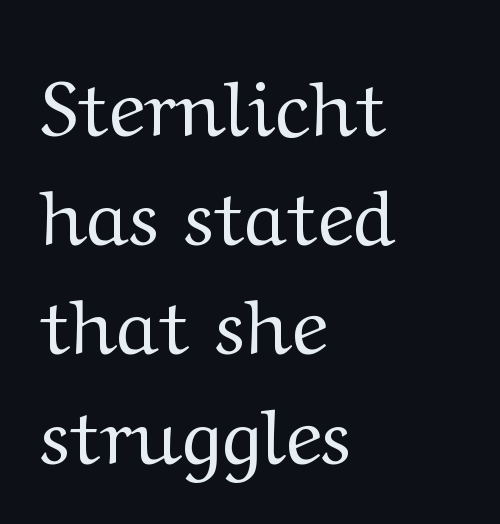
Q: Is the text bold? A: No.
Q: Is the text italic (slanted)? A: No, it is upright.
Q: Is the typeface a serif or a sans-serif typeface? A: Serif.
Q: Is the text underlined? A: No.
Q: How is the paragraph aligned? A: Left-aligned.
Q: Is the spacing between letters normal or unusually wide? A: Normal.
Q: Is the spacing between lines tight, normal or loose? A: Normal.
Q: Width (condensed, normal, or wide)? A: Wide.
Q: Stroke contrast? A: Medium.
Q: x-height? A: Medium.
Q: Monospaced? A: No.
